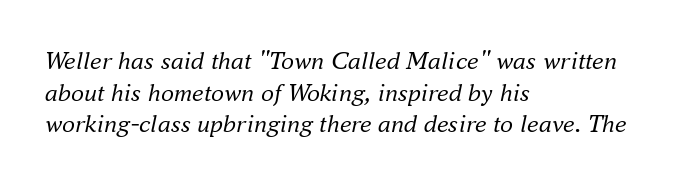
The image shows 26 px text type, italic (leaning right); set left-aligned, line spacing 1.22x, normal letter spacing, not underlined.
